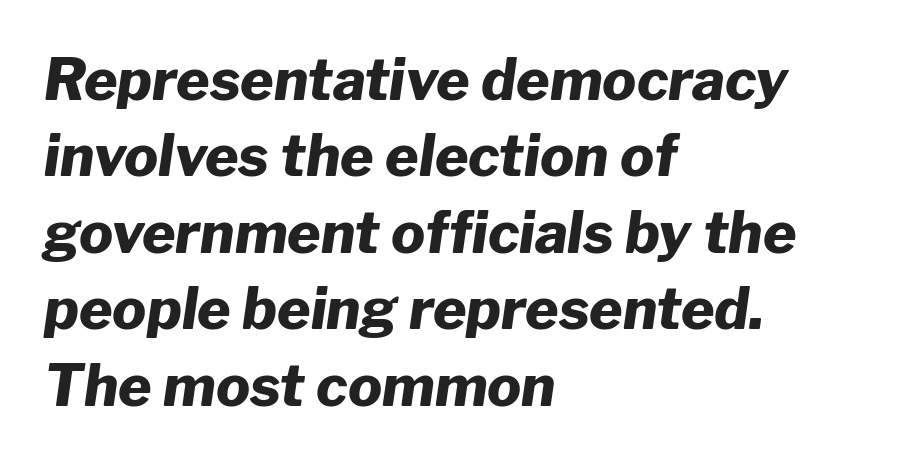
Q: Is the text bold? A: Yes.
Q: Is the text italic (slanted)? A: Yes, it leans right by about 8 degrees.
Q: Is the text underlined? A: No.
Q: How is the paragraph aligned? A: Left-aligned.
Q: Is the spacing between letters normal or unusually wide? A: Normal.
Q: Is the spacing between lines tight, normal or loose? A: Normal.
Q: Width (condensed, normal, or wide)? A: Normal.
Q: Stroke contrast? A: Low.
Q: x-height? A: Medium.
Q: Monospaced? A: No.
